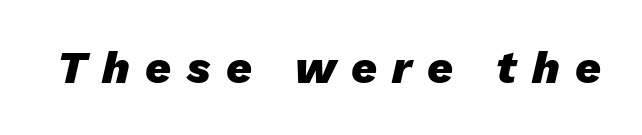
{"italic": "yes", "lean": "right", "slant_degrees": 13, "bold": "yes", "weight": "heavy", "width": "normal", "stroke_contrast": "low", "x_height": "medium", "monospaced": "no", "underline": "no", "letter_spacing": "wide", "letter_spacing_em": 0.34, "glyph_px": 45}
